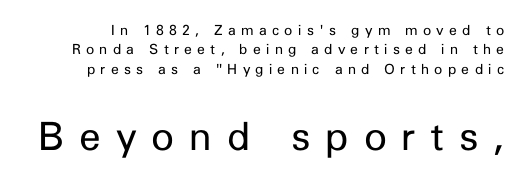
The image shows 39 px regular-weight sans-serif type, upright; set normal line spacing (1.38x), unusually wide letter spacing (+0.38 em), not underlined; the second (bottom) block is 2.79x larger; low stroke contrast and a medium x-height.
